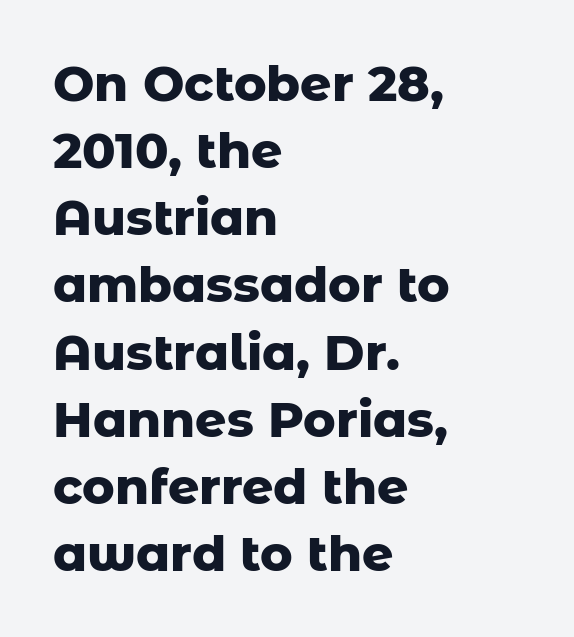
{"serif": "no", "italic": "no", "bold": "yes", "weight": "heavy", "width": "normal", "stroke_contrast": "low", "x_height": "medium", "monospaced": "no", "underline": "no", "align": "left", "line_spacing": "normal", "line_spacing_ratio": 1.37, "letter_spacing": "normal", "letter_spacing_em": 0.0, "glyph_px": 49}
